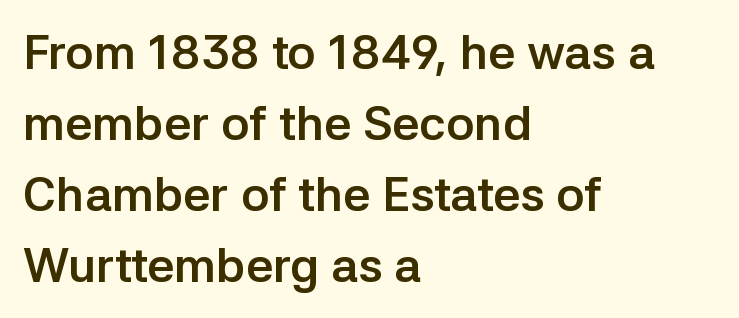
Q: Is the text bold? A: Yes.
Q: Is the text italic (slanted)? A: No, it is upright.
Q: Is the typeface a serif or a sans-serif typeface? A: Sans-serif.
Q: Is the text underlined? A: No.
Q: How is the paragraph aligned? A: Left-aligned.
Q: Is the spacing between letters normal or unusually wide? A: Normal.
Q: Is the spacing between lines tight, normal or loose? A: Normal.
Q: Width (condensed, normal, or wide)? A: Normal.
Q: Stroke contrast? A: Low.
Q: x-height? A: Medium.
Q: Monospaced? A: No.
